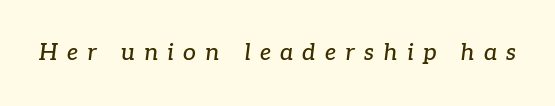
Plain, unruled lines of type. Spacing between characters has been opened up far beyond the box default. The lettering tilts uniformly, giving the passage an italic look.
